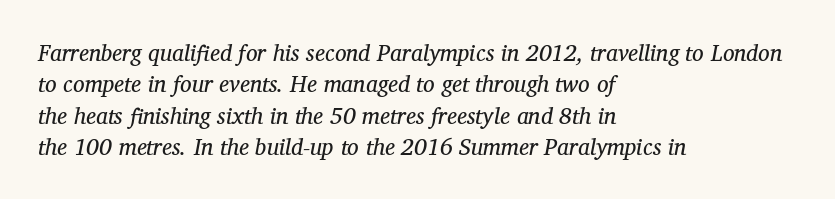
Q: Is the text bold? A: No.
Q: Is the text italic (slanted)? A: Yes, it leans right by about 12 degrees.
Q: Is the text underlined? A: No.
Q: How is the paragraph aligned? A: Left-aligned.
Q: Is the spacing between letters normal or unusually wide? A: Normal.
Q: Is the spacing between lines tight, normal or loose? A: Normal.
